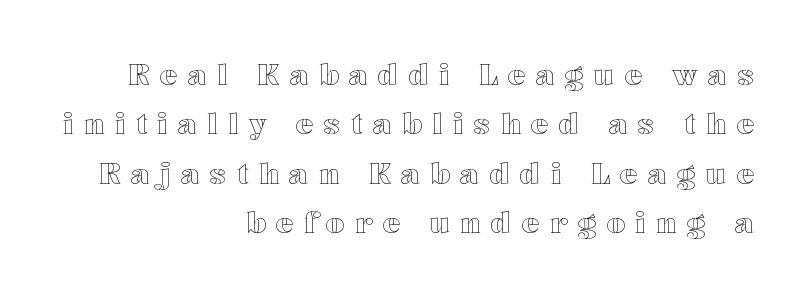
{"italic": "no", "width": "wide", "x_height": "medium", "monospaced": "no", "underline": "no", "align": "right", "line_spacing": "normal", "line_spacing_ratio": 1.7, "letter_spacing": "wide", "letter_spacing_em": 0.36, "glyph_px": 29}
